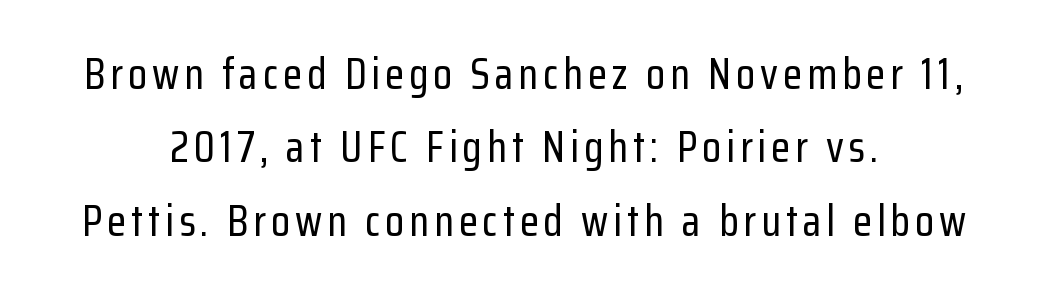
Q: Is the text italic (slanted)? A: No, it is upright.
Q: Is the typeface a serif or a sans-serif typeface? A: Sans-serif.
Q: Is the text underlined? A: No.
Q: How is the paragraph aligned? A: Centered.
Q: Is the spacing between lines tight, normal or loose? A: Normal.
Q: Width (condensed, normal, or wide)? A: Condensed.
Q: Stroke contrast? A: Low.
Q: x-height? A: Medium.
Q: Monospaced? A: No.
